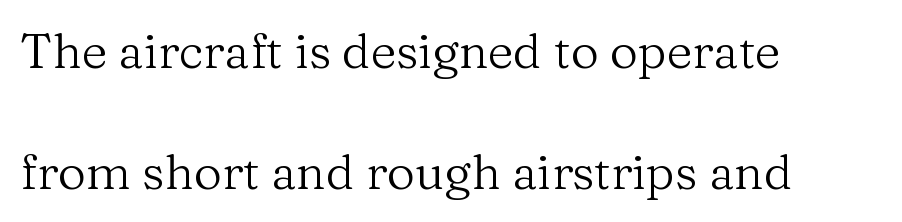
No chunkiness to these letters — they're not bold. You can tell from the footed stems that serif type was used. Left-aligned paragraph, ragged on the right. Baseline-to-baseline distance is far greater than the letter height. Every stem runs plumb, perpendicular to the baseline.
